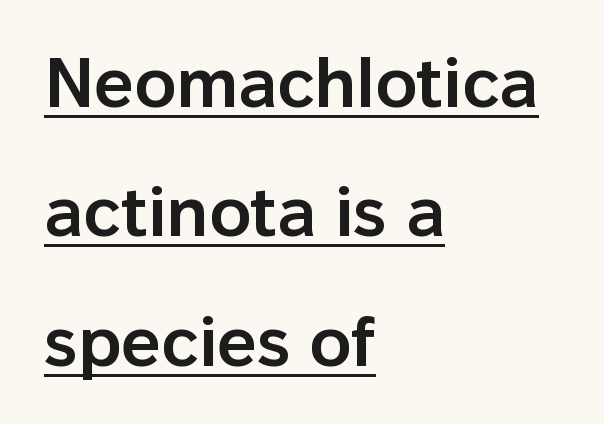
The image shows 70 px semibold sans-serif type, upright; set left-aligned, line spacing 1.85x, normal letter spacing, underlined; low stroke contrast and a medium x-height.
